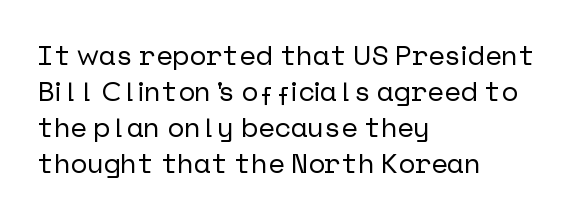
Q: Is the text italic (slanted)? A: No, it is upright.
Q: Is the typeface a serif or a sans-serif typeface? A: Sans-serif.
Q: Is the text underlined? A: No.
Q: How is the paragraph aligned? A: Left-aligned.
Q: Is the spacing between letters normal or unusually wide? A: Normal.
Q: Is the spacing between lines tight, normal or loose? A: Normal.
Q: Width (condensed, normal, or wide)? A: Normal.
Q: Stroke contrast? A: Low.
Q: x-height? A: Medium.
